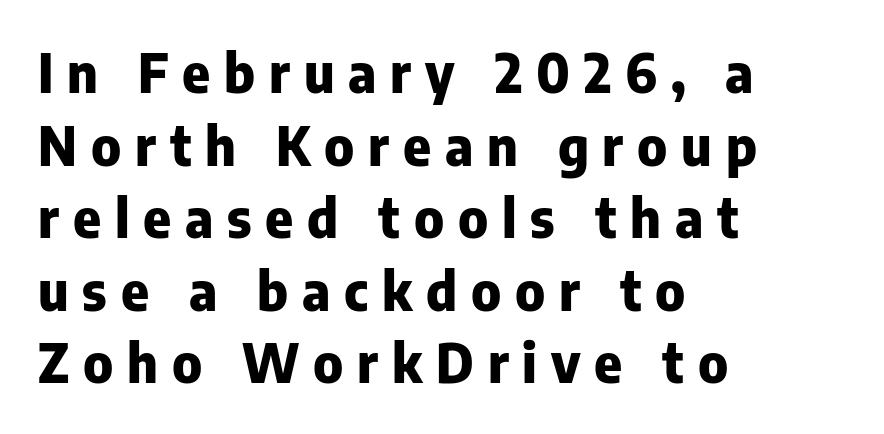
{"serif": "no", "italic": "no", "bold": "yes", "weight": "heavy", "width": "normal", "stroke_contrast": "low", "x_height": "medium", "monospaced": "no", "underline": "no", "align": "left", "line_spacing": "normal", "line_spacing_ratio": 1.37, "letter_spacing": "wide", "letter_spacing_em": 0.26, "glyph_px": 53}
